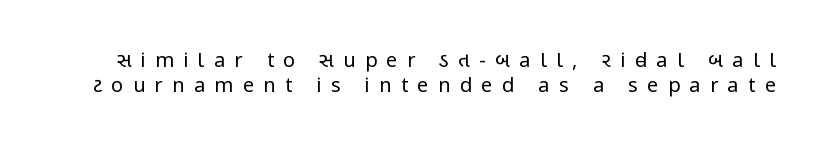
{"italic": "no", "bold": "no", "underline": "no", "line_spacing_ratio": 1.23, "letter_spacing": "wide", "letter_spacing_em": 0.47, "glyph_px": 20}
